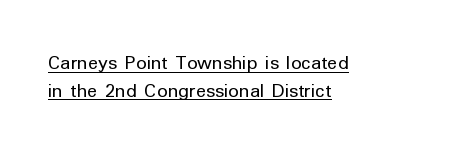
The image shows 21 px text type, upright; set left-aligned, normal line spacing (1.31x), normal letter spacing, underlined.
